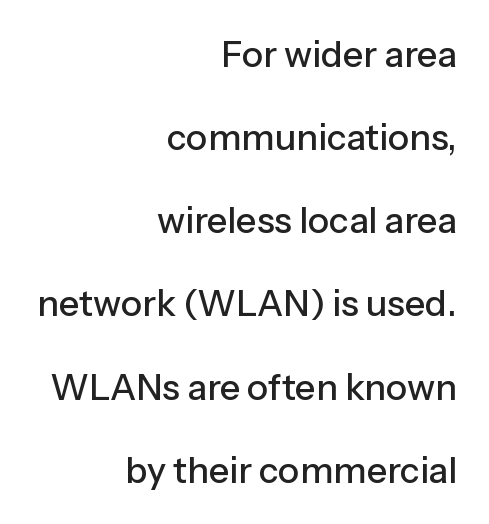
{"serif": "no", "italic": "no", "width": "normal", "stroke_contrast": "low", "x_height": "medium", "monospaced": "no", "underline": "no", "align": "right", "line_spacing": "loose", "line_spacing_ratio": 2.31, "letter_spacing": "normal", "letter_spacing_em": 0.0, "glyph_px": 36}
